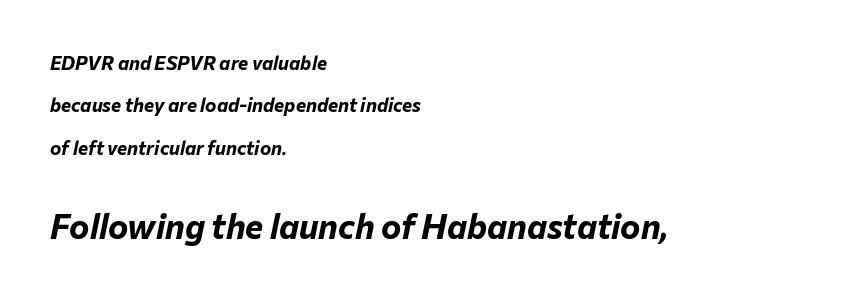
Inter-character spacing is left at the font's built-in metrics. As a designer I'd log this as weight 700, bold. Block two is the big one; block one sits smaller above it. The passage shown is not underscored anywhere. Students, observe: this is what heavily led, spacious text looks like. Here the designer chose a conventional face with non-uniform glyph widths.
